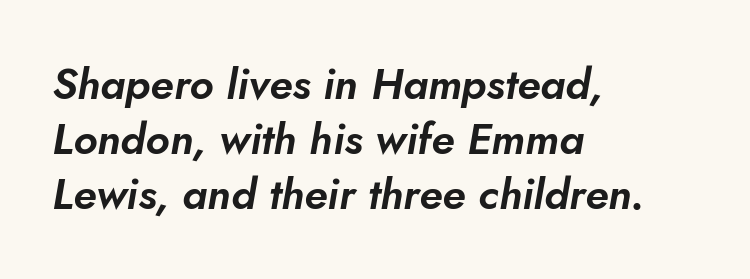
Is the block centered? No — it sits flush against the left margin. Leading matches the norm, producing a regular column. This rendering leaves character spacing at its baseline value. Check where the strokes stop: nothing finishes them off — pure sans.
